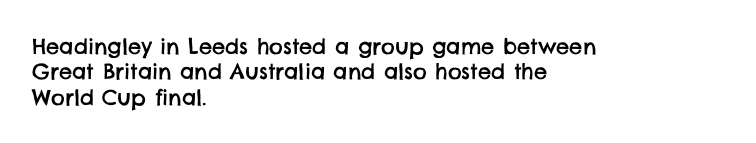
The gaps between neighbouring characters are ordinary and unremarkable. Anything drawn beneath the words? Only blank space. The rendering anchors every line to the left-hand side.
